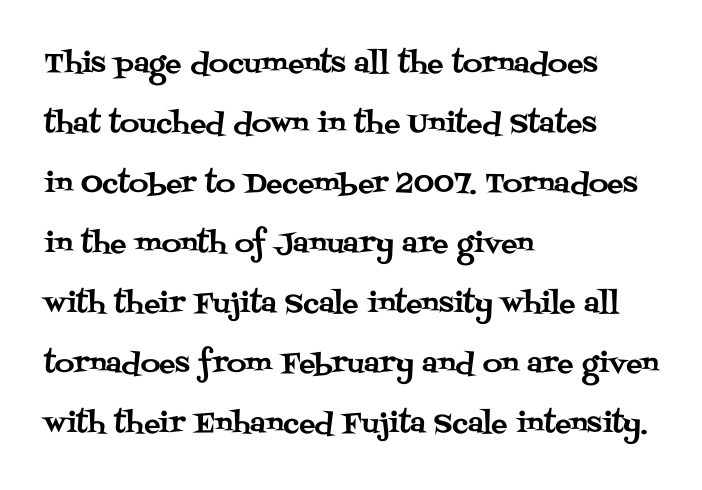
The image shows 27 px text type, upright; set left-aligned, loose line spacing (2.22x), normal letter spacing, not underlined.
